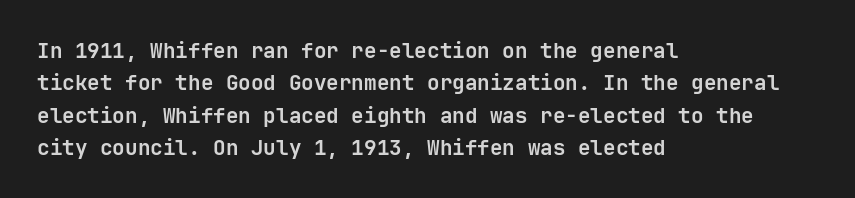
Q: Is the text bold? A: Yes.
Q: Is the text italic (slanted)? A: No, it is upright.
Q: Is the text underlined? A: No.
Q: How is the paragraph aligned? A: Left-aligned.
Q: Is the spacing between letters normal or unusually wide? A: Normal.
Q: Is the spacing between lines tight, normal or loose? A: Normal.
